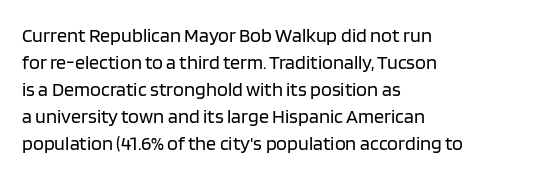
This sample uses an upright cut, with every glyph sitting square on the baseline. Reading down the column, the eye jumps a familiar distance to each next line. The horizontal fit of the characters is conventional and even. This is not heavy type; no bold has been used.
